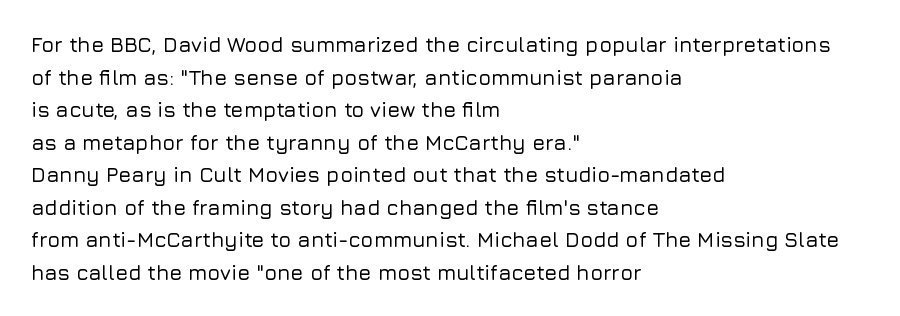
Q: Is the text italic (slanted)? A: No, it is upright.
Q: Is the text underlined? A: No.
Q: How is the paragraph aligned? A: Left-aligned.
Q: Is the spacing between letters normal or unusually wide? A: Normal.
Q: Is the spacing between lines tight, normal or loose? A: Normal.
